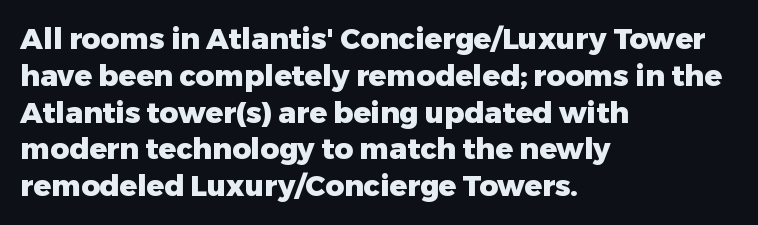
{"serif": "no", "italic": "no", "bold": "yes", "weight": "heavy", "width": "normal", "stroke_contrast": "low", "x_height": "medium", "monospaced": "no", "underline": "no", "align": "left", "line_spacing": "normal", "line_spacing_ratio": 1.27, "letter_spacing": "normal", "letter_spacing_em": 0.0, "glyph_px": 29}
